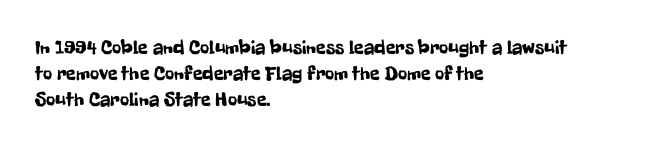
{"italic": "no", "underline": "no", "align": "left", "line_spacing": "normal", "line_spacing_ratio": 1.3, "letter_spacing": "normal", "letter_spacing_em": 0.0, "glyph_px": 20}
